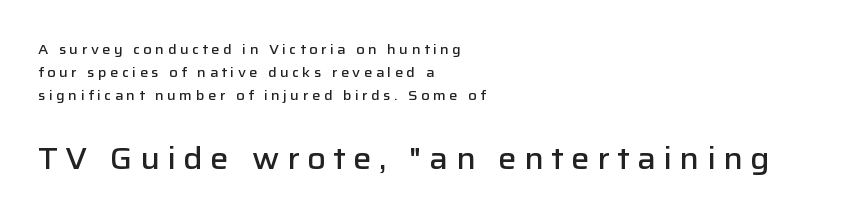
Is this a sans? Yes — the strokes have no serifs. Nobody drew a line under any word here. Horizontally, the lines are justified to the leading edge only. The passage shown is typed in a proportional face where columns would drift.
